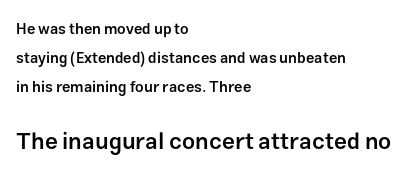
Semibold letterforms, between regular and bold. The letters stand straight up with perfectly vertical stems. The typesetter chose a ragged-right arrangement here. This layout puts the modest block above and the oversized block below.
